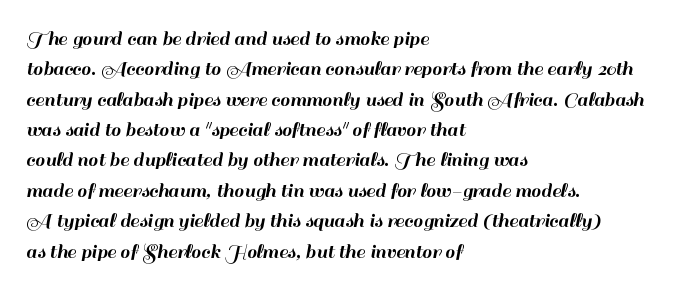
{"underline": "no", "align": "left", "line_spacing": "normal", "line_spacing_ratio": 1.38, "letter_spacing": "normal", "letter_spacing_em": 0.0, "glyph_px": 22}
